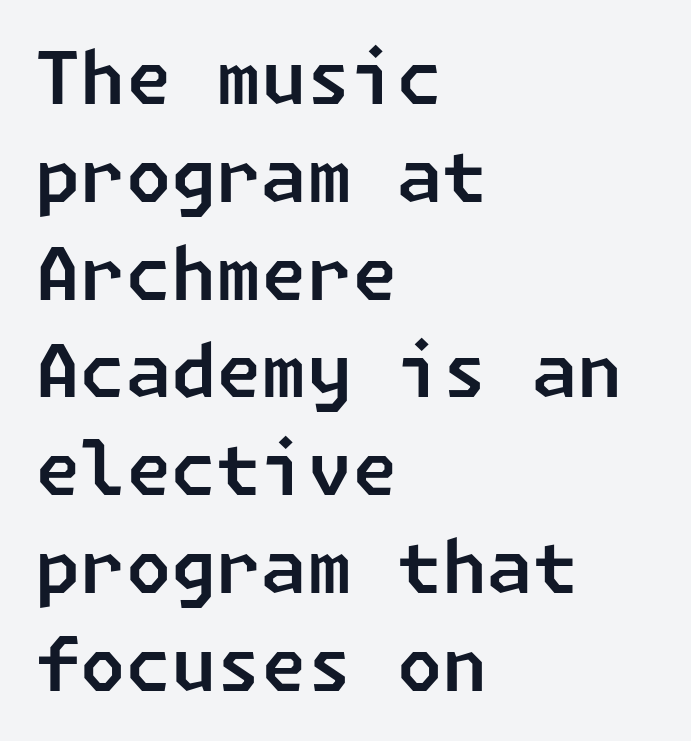
The image shows 73 px sans-serif type; set left-aligned, normal line spacing (1.34x), normal letter spacing, not underlined; low stroke contrast and a medium x-height.
